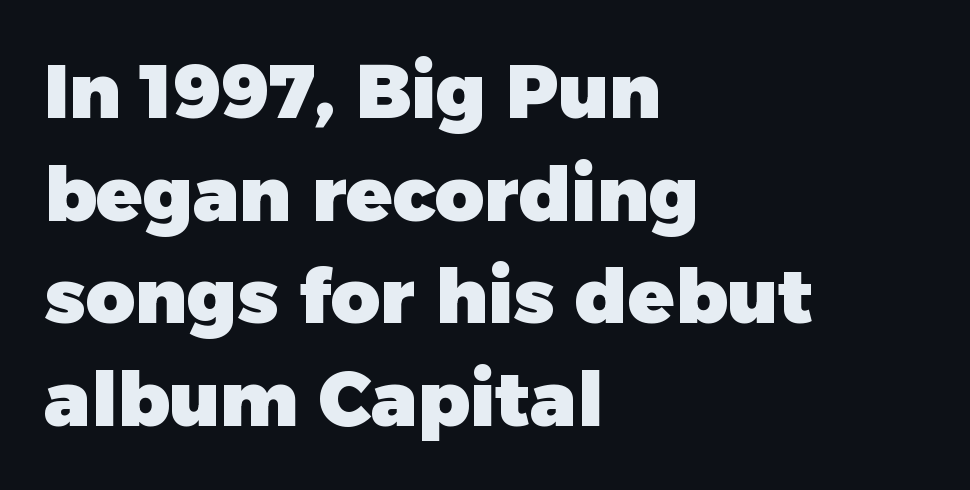
Q: Is the text bold? A: Yes.
Q: Is the text italic (slanted)? A: No, it is upright.
Q: Is the typeface a serif or a sans-serif typeface? A: Sans-serif.
Q: Is the text underlined? A: No.
Q: How is the paragraph aligned? A: Left-aligned.
Q: Is the spacing between letters normal or unusually wide? A: Normal.
Q: Is the spacing between lines tight, normal or loose? A: Normal.
Q: Width (condensed, normal, or wide)? A: Normal.
Q: Stroke contrast? A: Low.
Q: x-height? A: Medium.
Q: Monospaced? A: No.
